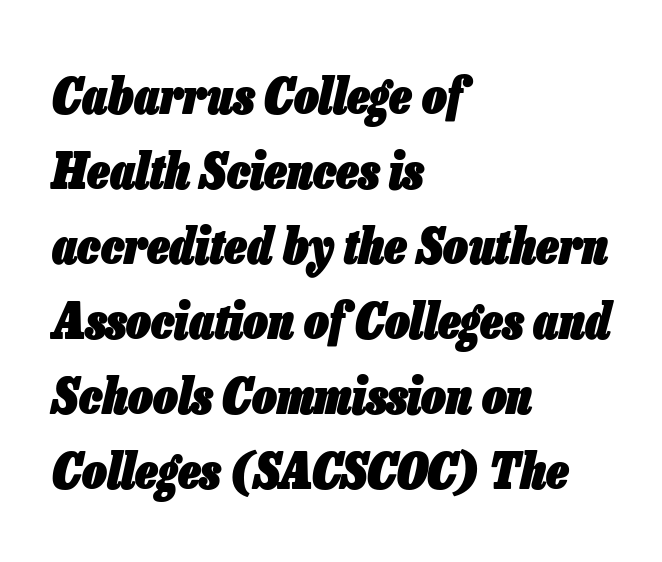
Q: Is the text bold? A: Yes.
Q: Is the text italic (slanted)? A: Yes, it leans right by about 13 degrees.
Q: Is the text underlined? A: No.
Q: How is the paragraph aligned? A: Left-aligned.
Q: Is the spacing between letters normal or unusually wide? A: Normal.
Q: Is the spacing between lines tight, normal or loose? A: Normal.
Q: Width (condensed, normal, or wide)? A: Condensed.
Q: Stroke contrast? A: Low.
Q: x-height? A: Medium.
Q: Monospaced? A: No.
